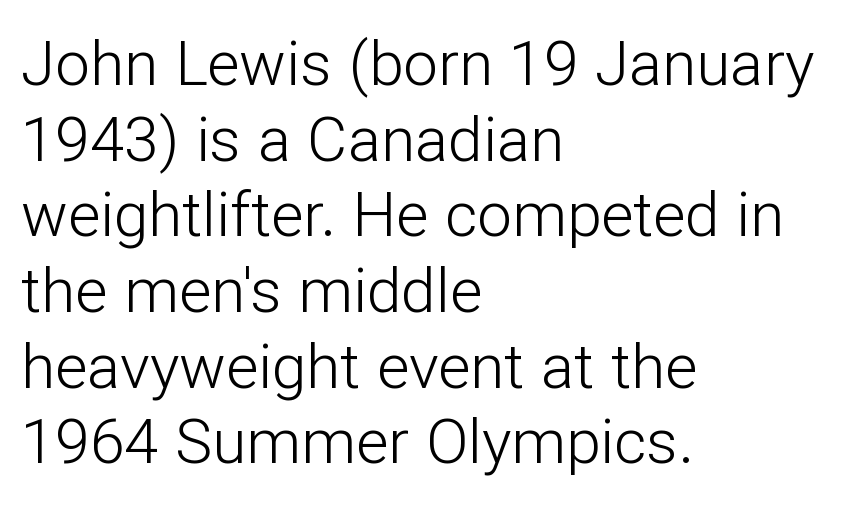
These lines are rendered in a variable-pitch font. Leftover space on each line is placed entirely after the last word. Font category for this specimen: sans-serif. Descenders are the only things crossing below the line.
